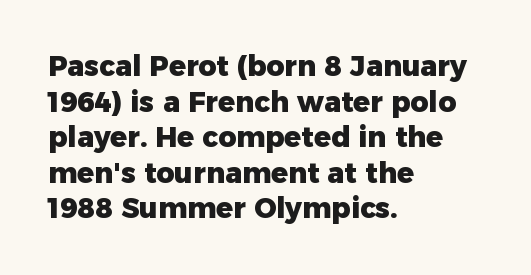
Q: Is the text bold? A: Yes.
Q: Is the text italic (slanted)? A: No, it is upright.
Q: Is the typeface a serif or a sans-serif typeface? A: Sans-serif.
Q: Is the text underlined? A: No.
Q: How is the paragraph aligned? A: Left-aligned.
Q: Is the spacing between letters normal or unusually wide? A: Normal.
Q: Is the spacing between lines tight, normal or loose? A: Normal.
Q: Width (condensed, normal, or wide)? A: Normal.
Q: Stroke contrast? A: Low.
Q: x-height? A: Medium.
Q: Monospaced? A: No.
